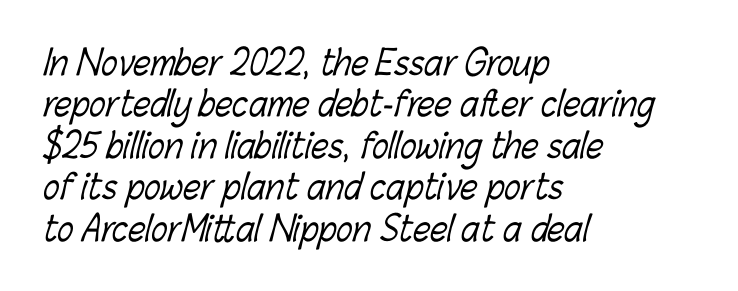
Weight: regular or lighter. Spacing verdict: proportional, widths tailored to each character. Tracking here is standard; glyphs follow each other at the usual distance. Type without underlining.
